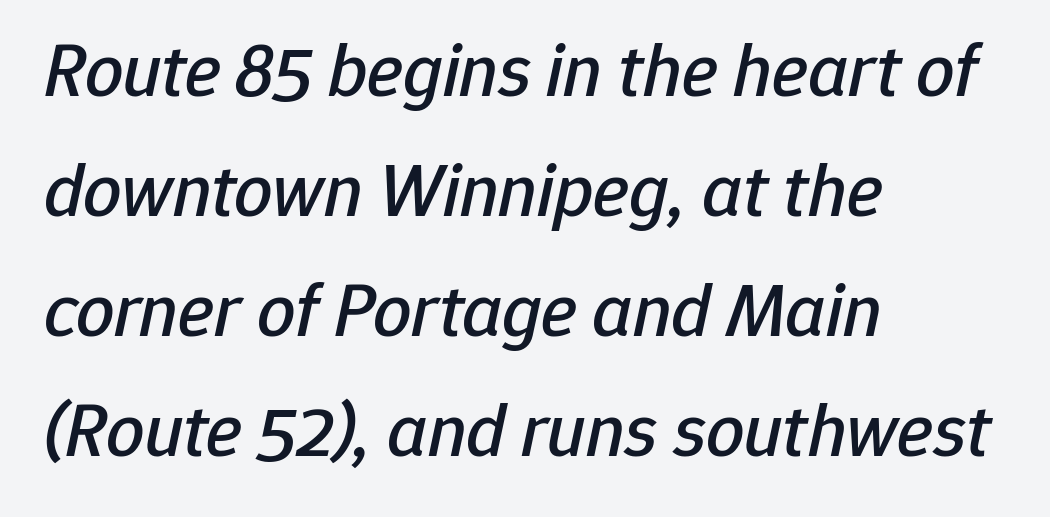
{"italic": "yes", "lean": "right", "slant_degrees": 12, "width": "normal", "stroke_contrast": "low", "x_height": "medium", "monospaced": "no", "underline": "no", "align": "left", "line_spacing": "normal", "line_spacing_ratio": 1.58, "letter_spacing": "normal", "letter_spacing_em": 0.0, "glyph_px": 76}
